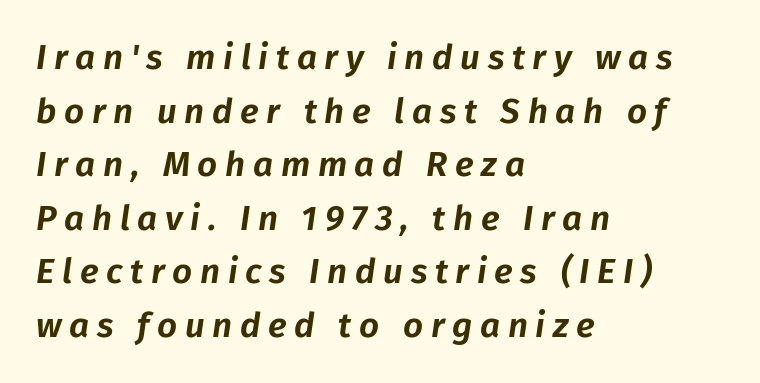
Q: Is the text italic (slanted)? A: Yes, it leans right by about 8 degrees.
Q: Is the text underlined? A: No.
Q: How is the paragraph aligned? A: Left-aligned.
Q: Is the spacing between letters normal or unusually wide? A: Unusually wide.
Q: Is the spacing between lines tight, normal or loose? A: Normal.
Q: Width (condensed, normal, or wide)? A: Normal.
Q: Stroke contrast? A: Low.
Q: x-height? A: Medium.
Q: Monospaced? A: No.
